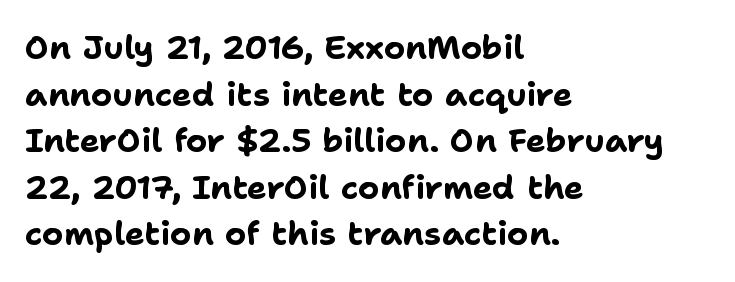
{"serif": "no", "italic": "no", "bold": "yes", "weight": "bold", "width": "normal", "stroke_contrast": "low", "x_height": "medium", "monospaced": "no", "underline": "no", "align": "left", "line_spacing": "normal", "line_spacing_ratio": 1.41, "letter_spacing": "normal", "letter_spacing_em": 0.0, "glyph_px": 33}
